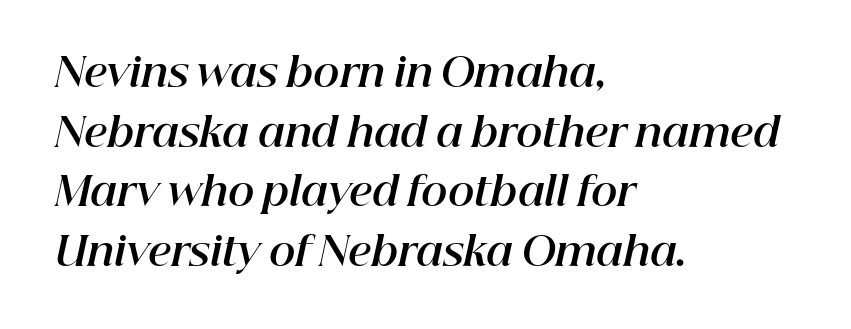
Posture: slanted. Is there much room between lines? A standard amount, neither cramped nor airy. No extra tracking has been applied to these lines. Compared with an ordinary text face, these strokes are far heavier — a full bold. Lines of text with bare space underneath.
